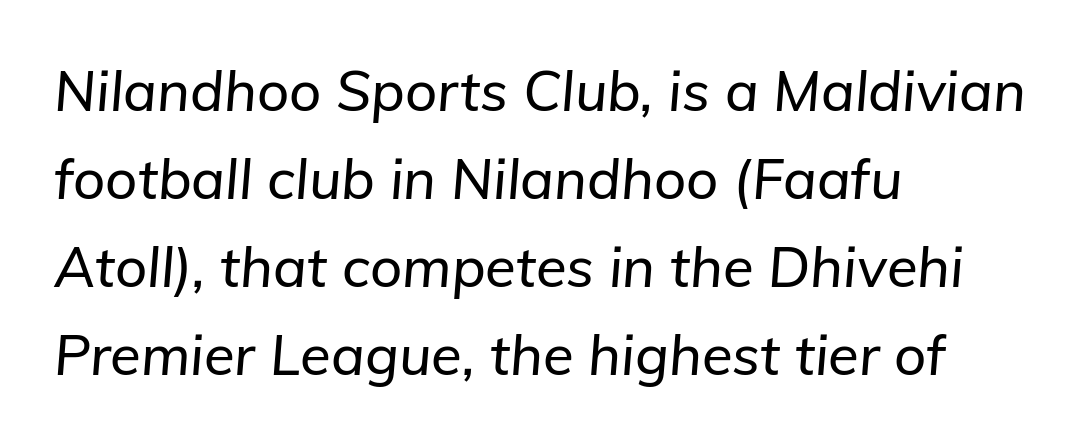
Q: Is the text italic (slanted)? A: Yes, it leans right by about 5 degrees.
Q: Is the text underlined? A: No.
Q: How is the paragraph aligned? A: Left-aligned.
Q: Is the spacing between letters normal or unusually wide? A: Normal.
Q: Is the spacing between lines tight, normal or loose? A: Normal.
Q: Width (condensed, normal, or wide)? A: Normal.
Q: Stroke contrast? A: Low.
Q: x-height? A: Medium.
Q: Monospaced? A: No.
